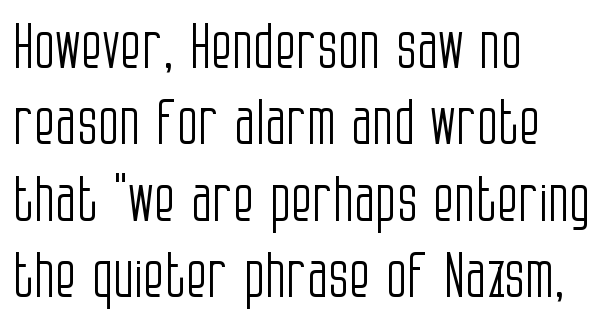
{"serif": "no", "italic": "no", "bold": "no", "weight": "light", "width": "condensed", "stroke_contrast": "low", "x_height": "large", "monospaced": "no", "underline": "no", "align": "left", "line_spacing_ratio": 1.23, "letter_spacing": "normal", "letter_spacing_em": 0.0, "glyph_px": 62}
